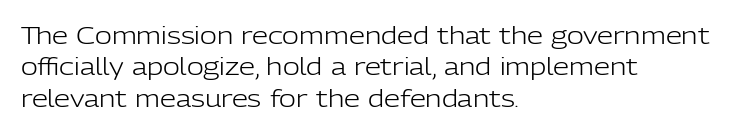
The image shows 23 px text type, upright; set left-aligned, normal line spacing (1.36x), normal letter spacing, not underlined.
